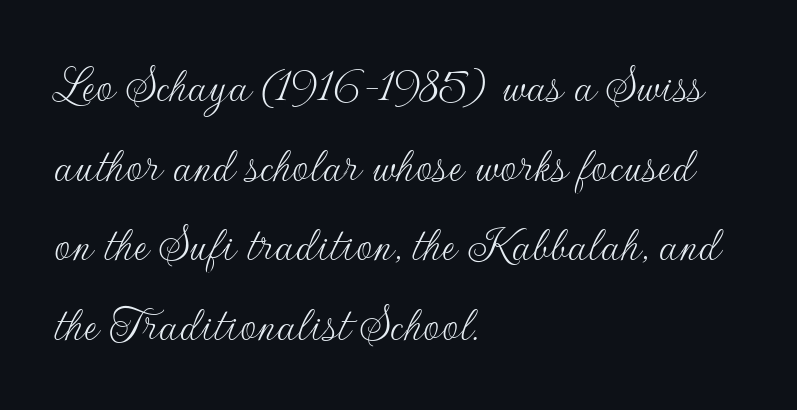
The image shows 52 px thin sans-serif type; set left-aligned, normal line spacing (1.53x), normal letter spacing, not underlined; low stroke contrast and a small x-height.
